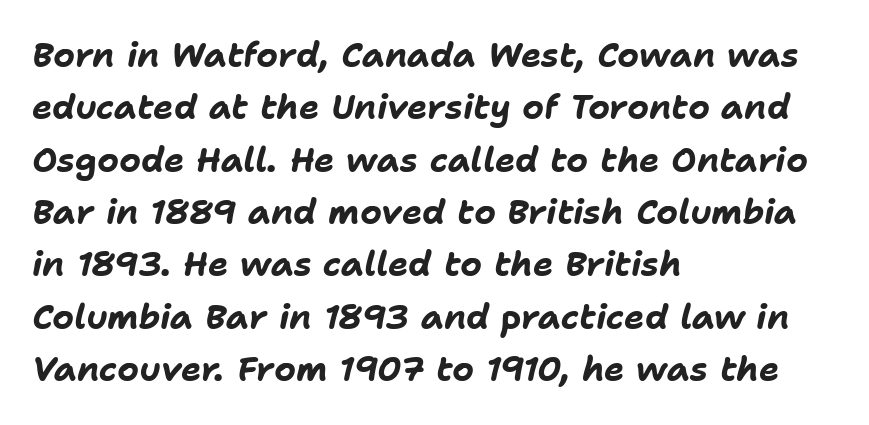
{"italic": "yes", "lean": "right", "slant_degrees": 11, "bold": "yes", "weight": "bold", "width": "normal", "stroke_contrast": "low", "x_height": "medium", "monospaced": "no", "underline": "no", "align": "left", "line_spacing": "normal", "line_spacing_ratio": 1.54, "letter_spacing": "normal", "letter_spacing_em": 0.0, "glyph_px": 34}
